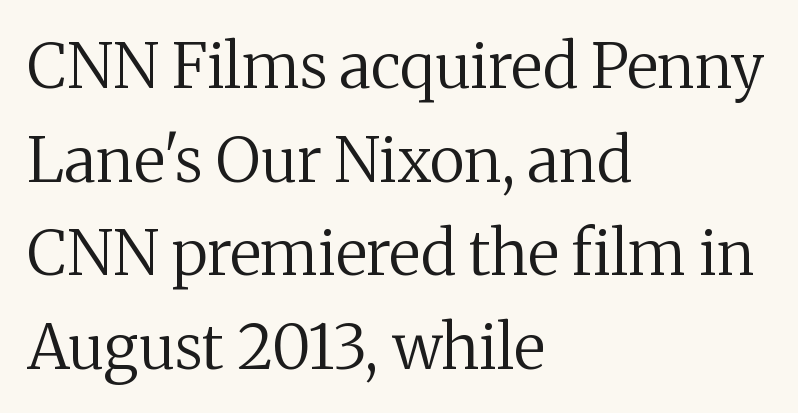
{"serif": "yes", "italic": "no", "bold": "no", "weight": "regular", "width": "normal", "stroke_contrast": "medium", "x_height": "medium", "monospaced": "no", "underline": "no", "align": "left", "line_spacing": "normal", "line_spacing_ratio": 1.51, "letter_spacing": "normal", "letter_spacing_em": 0.0, "glyph_px": 62}
